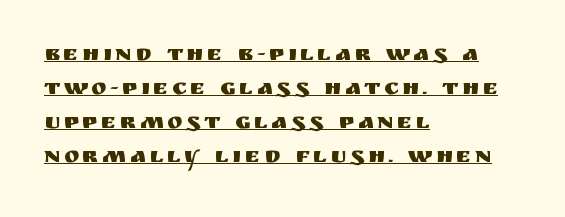
{"italic": "no", "underline": "yes", "align": "left", "line_spacing": "normal", "line_spacing_ratio": 1.48, "glyph_px": 23}
